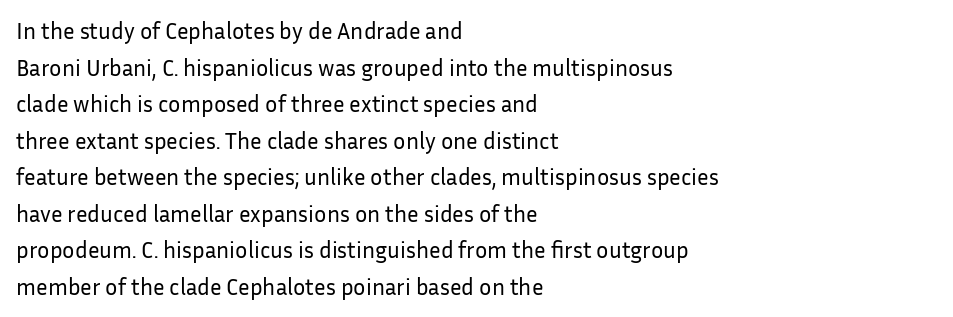
Notice how descenders clear the ascenders below comfortably — that's standard leading. Heft: none added — not bold. Posture: upright roman. The tracking reads as untouched default to a designer's eye. If you drew a ruler down the left edge, every line would touch it.
